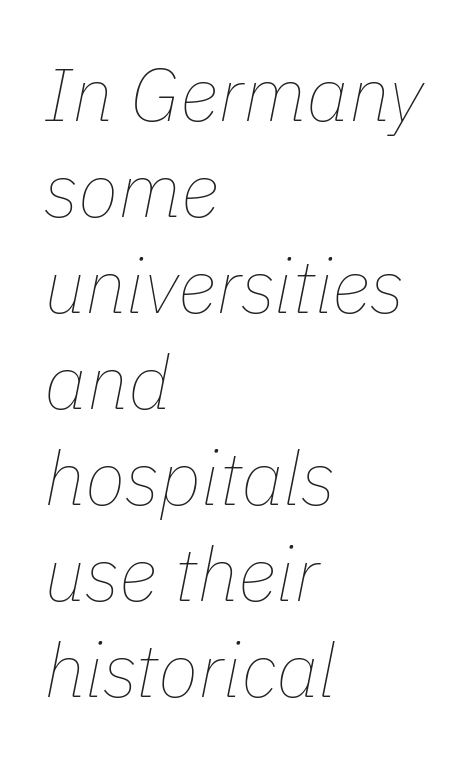
Regular leading. This rendering features lettering with no underline. Style check: oblique. The passage shown is typed in a proportional face where columns would drift. In terms of letterspacing, this is plain default setting. Think standard paragraph weight, or any step lighter than that.
